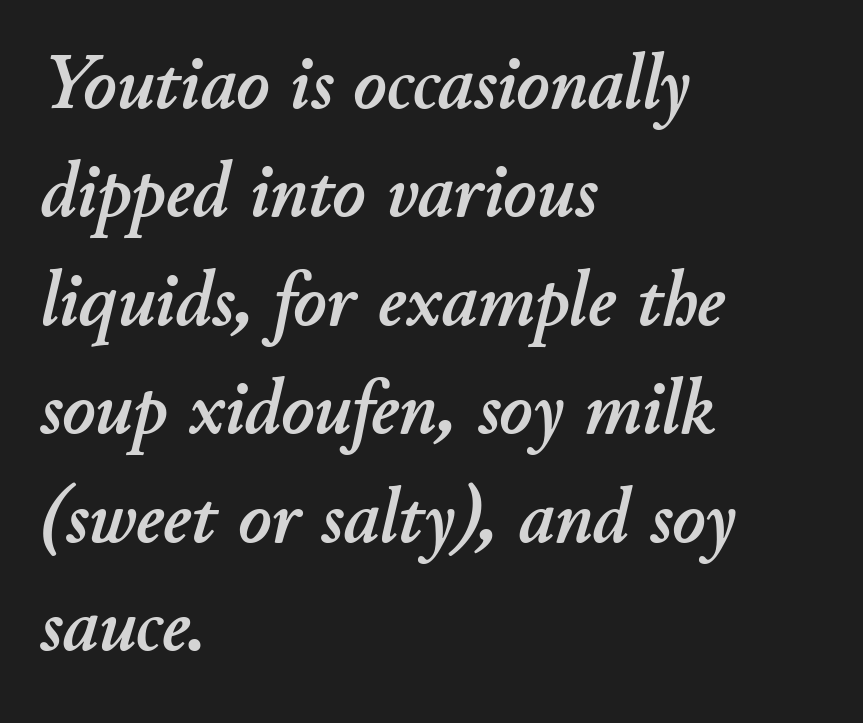
{"italic": "yes", "lean": "right", "slant_degrees": 11, "width": "normal", "stroke_contrast": "low", "x_height": "small", "monospaced": "no", "underline": "no", "align": "left", "line_spacing": "normal", "line_spacing_ratio": 1.39, "letter_spacing": "normal", "letter_spacing_em": 0.0, "glyph_px": 78}
